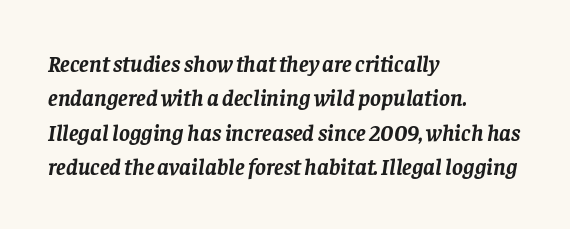
Q: Is the text bold? A: Yes.
Q: Is the text italic (slanted)? A: Yes, it leans right by about 8 degrees.
Q: Is the text underlined? A: No.
Q: How is the paragraph aligned? A: Left-aligned.
Q: Is the spacing between letters normal or unusually wide? A: Normal.
Q: Is the spacing between lines tight, normal or loose? A: Normal.
